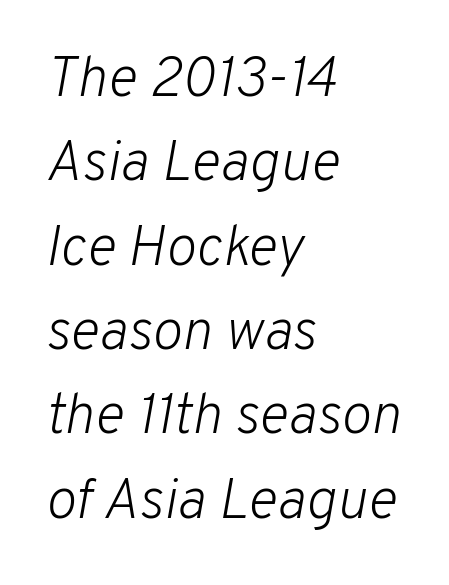
Q: Is the text bold? A: No.
Q: Is the text italic (slanted)? A: Yes, it leans right by about 10 degrees.
Q: Is the text underlined? A: No.
Q: How is the paragraph aligned? A: Left-aligned.
Q: Is the spacing between letters normal or unusually wide? A: Normal.
Q: Is the spacing between lines tight, normal or loose? A: Normal.
Q: Width (condensed, normal, or wide)? A: Normal.
Q: Stroke contrast? A: Low.
Q: x-height? A: Medium.
Q: Monospaced? A: No.
